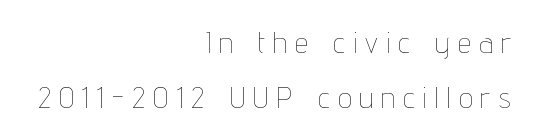
The image shows 30 px thin, condensed type, upright; set right-aligned, line spacing 1.82x, unusually wide letter spacing (+0.29 em), not underlined; low stroke contrast and a medium x-height.
